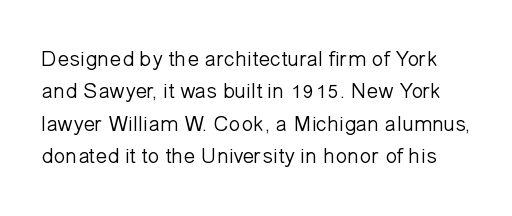
The image shows 22 px text type, upright; set normal line spacing (1.47x), normal letter spacing, not underlined.
